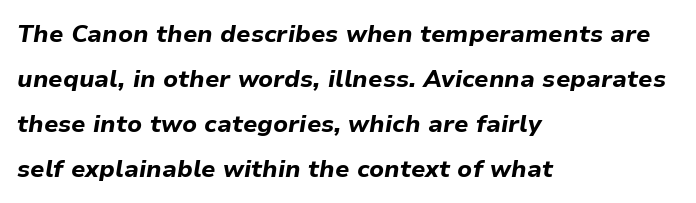
{"italic": "yes", "lean": "right", "slant_degrees": 9, "bold": "yes", "underline": "no", "align": "left", "line_spacing_ratio": 1.87, "letter_spacing": "normal", "letter_spacing_em": 0.0, "glyph_px": 24}
